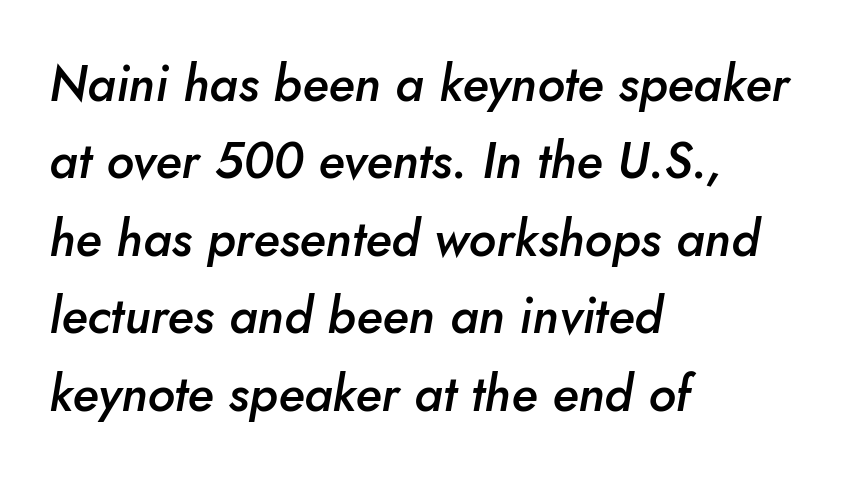
The image shows 50 px semibold type, italic (leaning right); set left-aligned, normal line spacing (1.55x), normal letter spacing, not underlined; low stroke contrast and a small x-height.
